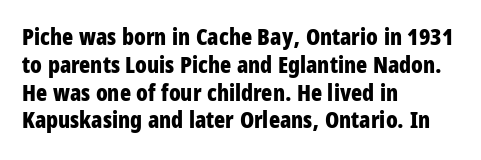
Q: Is the text bold? A: Yes.
Q: Is the text italic (slanted)? A: No, it is upright.
Q: Is the text underlined? A: No.
Q: How is the paragraph aligned? A: Left-aligned.
Q: Is the spacing between letters normal or unusually wide? A: Normal.
